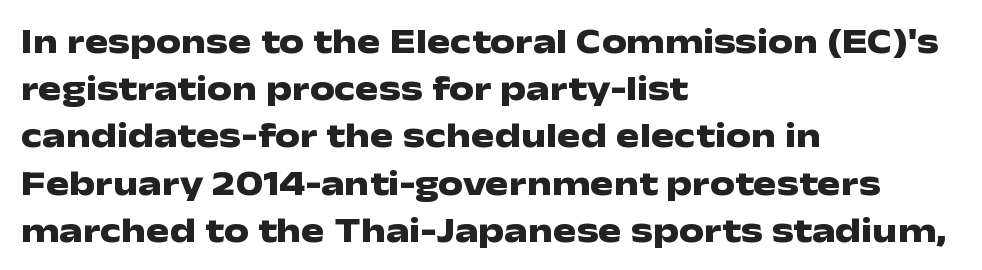
Heft: maximum for text — a bold. Posture: straight, roman, zero tilt. Here the designer chose a conventional face with non-uniform glyph widths. The lines sit at an ordinary, default distance from one another. This sample is left-justified, so line endings fall wherever the words run out.
